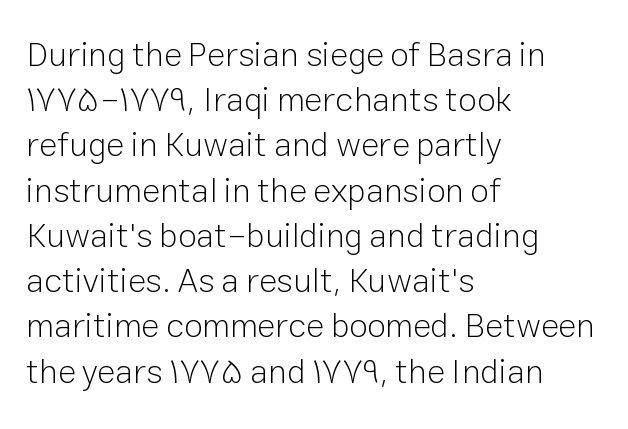
Q: Is the text bold? A: No.
Q: Is the text italic (slanted)? A: No, it is upright.
Q: Is the typeface a serif or a sans-serif typeface? A: Sans-serif.
Q: Is the text underlined? A: No.
Q: How is the paragraph aligned? A: Left-aligned.
Q: Is the spacing between letters normal or unusually wide? A: Normal.
Q: Is the spacing between lines tight, normal or loose? A: Normal.
Q: Width (condensed, normal, or wide)? A: Normal.
Q: Stroke contrast? A: Low.
Q: x-height? A: Medium.
Q: Monospaced? A: No.
